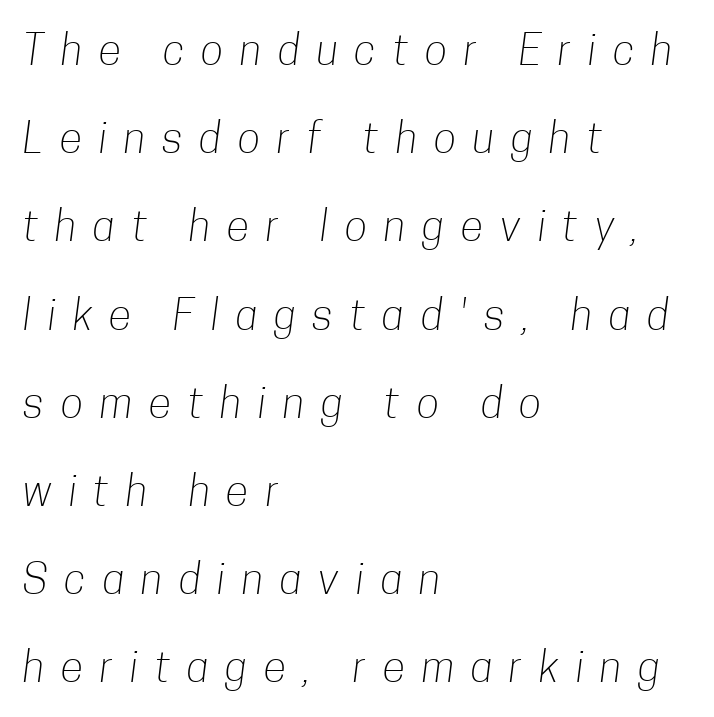
The image shows 42 px light, condensed sans-serif type; set left-aligned, loose line spacing (2.1x), unusually wide letter spacing (+0.4 em), not underlined; low stroke contrast and a medium x-height.
